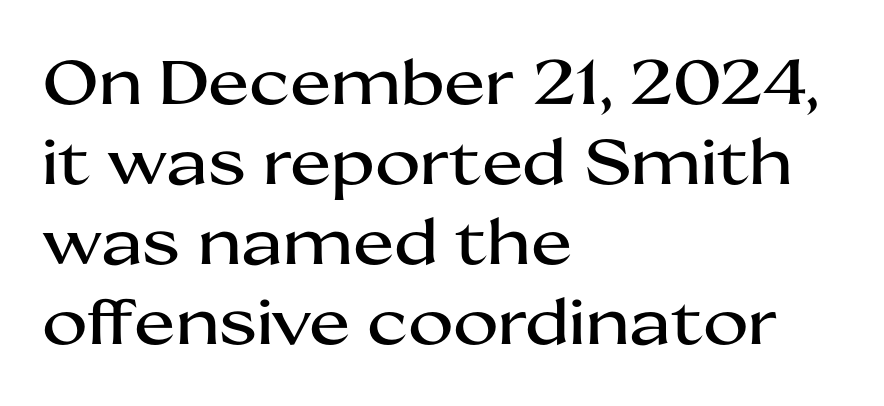
Q: Is the text italic (slanted)? A: No, it is upright.
Q: Is the text underlined? A: No.
Q: How is the paragraph aligned? A: Left-aligned.
Q: Is the spacing between letters normal or unusually wide? A: Normal.
Q: Is the spacing between lines tight, normal or loose? A: Normal.
Q: Width (condensed, normal, or wide)? A: Wide.
Q: Stroke contrast? A: Medium.
Q: x-height? A: Medium.
Q: Monospaced? A: No.
